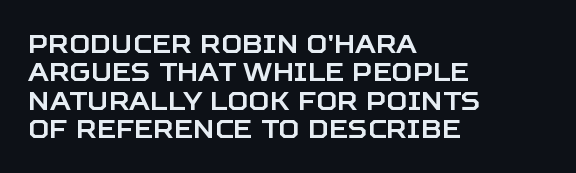
Posture: straight, roman, zero tilt. Line spacing here is tight. Decoration check: the copy has no underline. The type is set solid horizontally, with unmodified tracking. The passage is arranged the way most books set body copy — flush left.
